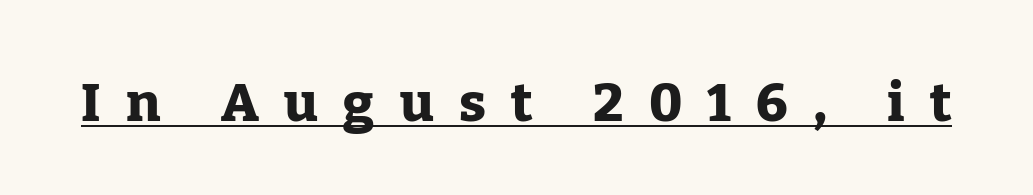
{"serif": "yes", "italic": "no", "bold": "yes", "weight": "heavy", "width": "normal", "stroke_contrast": "low", "x_height": "medium", "monospaced": "no", "underline": "yes", "letter_spacing": "wide", "letter_spacing_em": 0.48, "glyph_px": 53}
